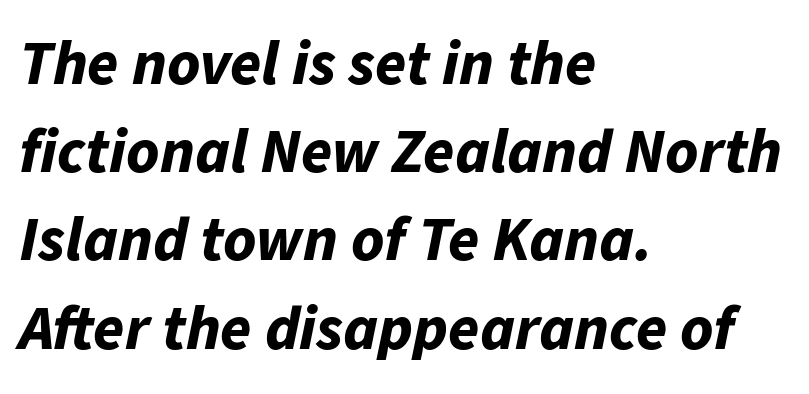
{"italic": "yes", "lean": "right", "slant_degrees": 11, "bold": "yes", "weight": "bold", "width": "normal", "stroke_contrast": "low", "x_height": "medium", "monospaced": "no", "underline": "no", "align": "left", "line_spacing": "normal", "line_spacing_ratio": 1.4, "letter_spacing": "normal", "letter_spacing_em": 0.0, "glyph_px": 63}
